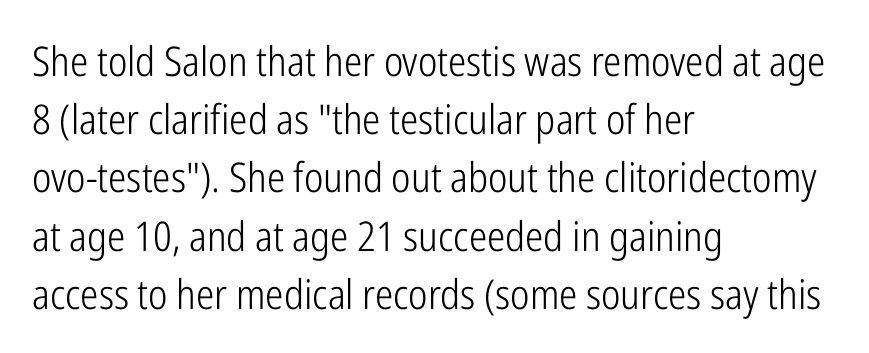
{"serif": "no", "italic": "no", "bold": "no", "weight": "light", "width": "condensed", "stroke_contrast": "low", "x_height": "medium", "monospaced": "no", "underline": "no", "align": "left", "line_spacing": "normal", "line_spacing_ratio": 1.42, "letter_spacing": "normal", "letter_spacing_em": 0.0, "glyph_px": 41}
